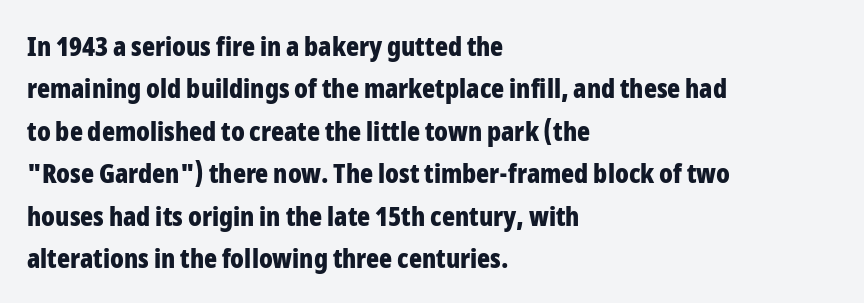
The image shows 27 px bold type, upright; set left-aligned, normal line spacing (1.57x), normal letter spacing, not underlined.
